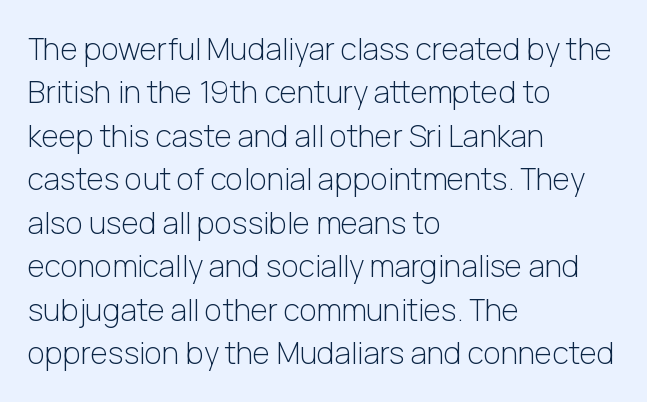
Q: Is the text bold? A: No.
Q: Is the text italic (slanted)? A: No, it is upright.
Q: Is the typeface a serif or a sans-serif typeface? A: Sans-serif.
Q: Is the text underlined? A: No.
Q: How is the paragraph aligned? A: Left-aligned.
Q: Is the spacing between letters normal or unusually wide? A: Normal.
Q: Is the spacing between lines tight, normal or loose? A: Normal.
Q: Width (condensed, normal, or wide)? A: Normal.
Q: Stroke contrast? A: Low.
Q: x-height? A: Medium.
Q: Monospaced? A: No.
